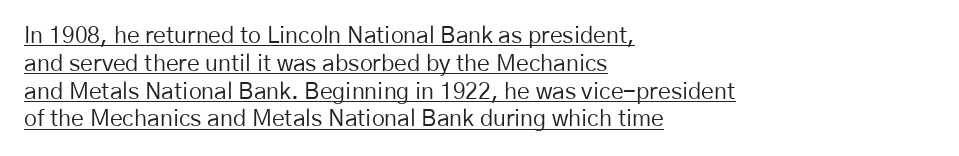
This sample uses an upright cut, with every glyph sitting square on the baseline. The type is set solid horizontally, with unmodified tracking. Nothing heavy about these letters — not bold at all. Like a heading marked for emphasis, these lines bear an underscore. One-word summary of the alignment: left.
